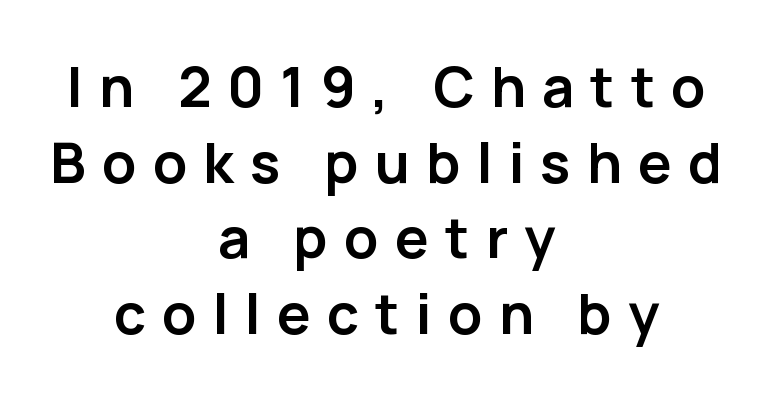
The image shows 56 px semibold sans-serif type, upright; set centered, normal line spacing (1.35x), unusually wide letter spacing (+0.29 em), not underlined; low stroke contrast and a medium x-height.
